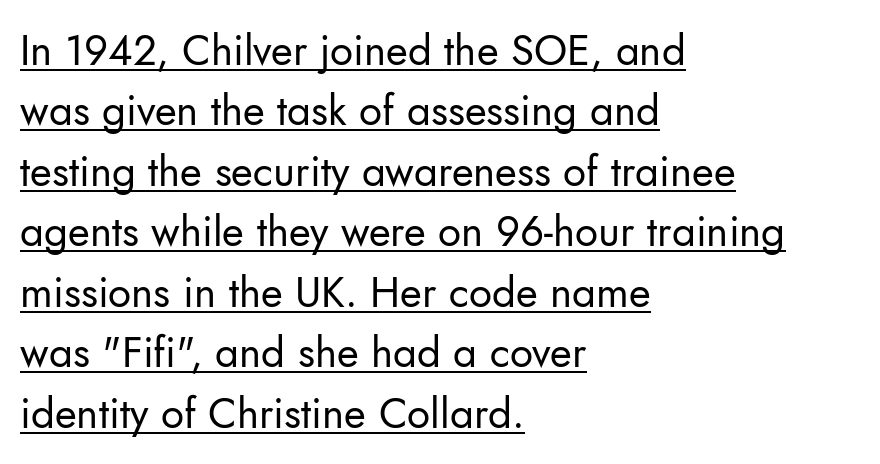
The image shows 42 px regular-weight sans-serif type, upright; set left-aligned, normal line spacing (1.44x), normal letter spacing, underlined; low stroke contrast and a small x-height.
